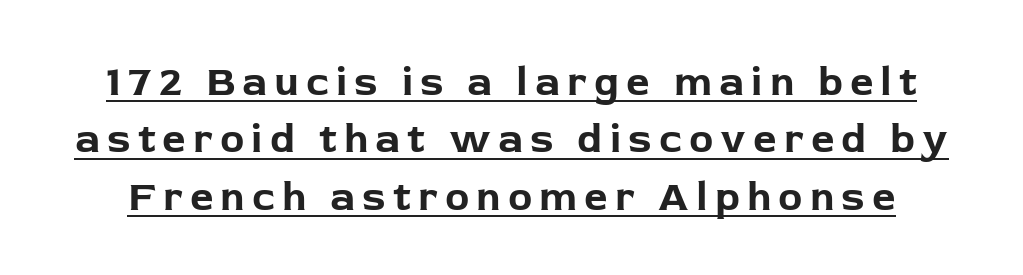
Q: Is the text bold? A: Yes.
Q: Is the text italic (slanted)? A: No, it is upright.
Q: Is the typeface a serif or a sans-serif typeface? A: Sans-serif.
Q: Is the text underlined? A: Yes.
Q: Is the spacing between lines tight, normal or loose? A: Normal.
Q: Width (condensed, normal, or wide)? A: Normal.
Q: Stroke contrast? A: Low.
Q: x-height? A: Medium.
Q: Monospaced? A: No.
